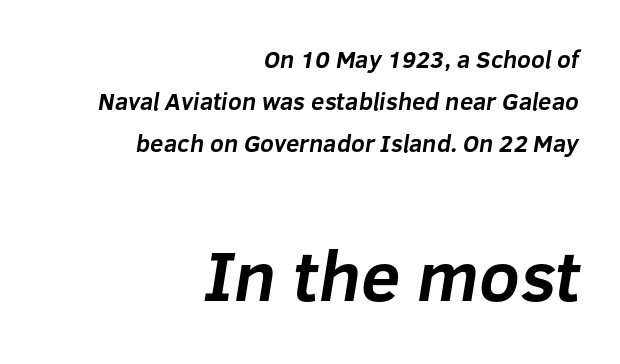
The face used here is proportionally spaced, like ordinary book or web type. Any mark beneath the type? The region is blank. The paragraph has a hard right edge and a soft left edge. Are there feet on the stems? There aren't — it's a sans. Short note: letters normally spaced.
